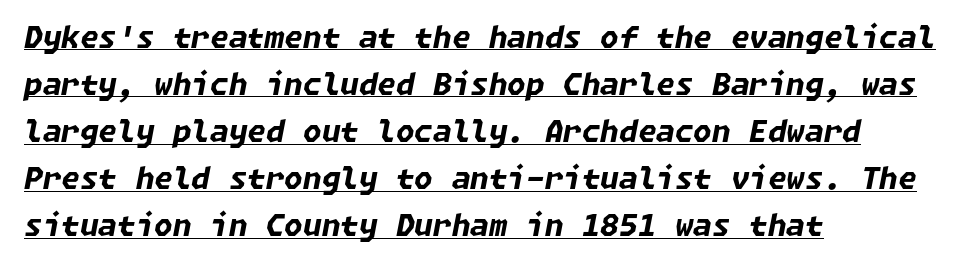
{"italic": "yes", "lean": "right", "slant_degrees": 11, "bold": "yes", "weight": "bold", "width": "normal", "stroke_contrast": "low", "x_height": "medium", "underline": "yes", "align": "left", "line_spacing": "normal", "line_spacing_ratio": 1.57, "letter_spacing": "normal", "letter_spacing_em": 0.0, "glyph_px": 30}
